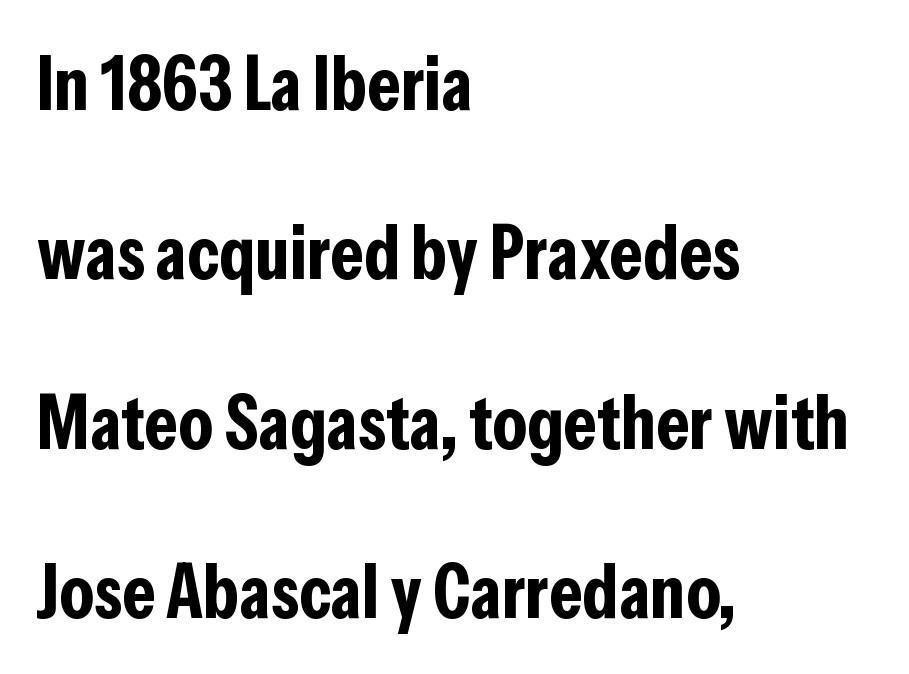
The line texture is even and compact thanks to regular tracking. In CSS terms this would be text-align: left. The letters carry no serifs — their stems end cleanly without finishing strokes. Italic? Not at all — the glyphs are vertical.
